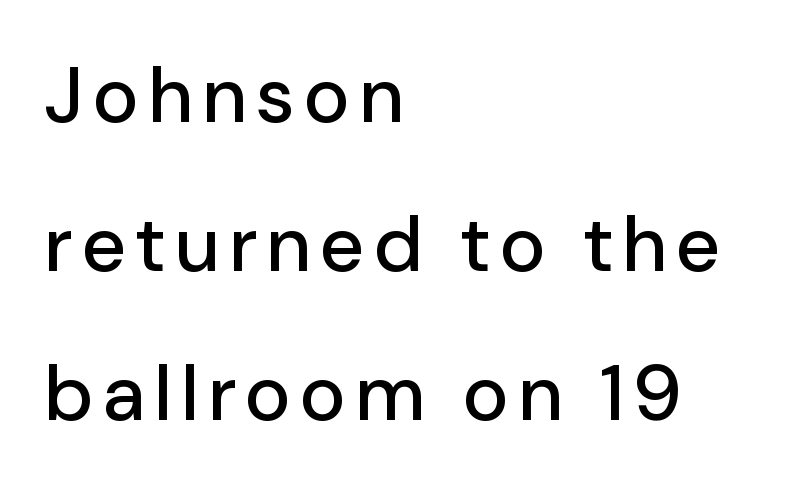
A typesetter would label this face a sans. Line spacing here is loose. Anything drawn beneath the words? Only blank space. Teacher's note: observe the even left margin — that is flush-left alignment.
